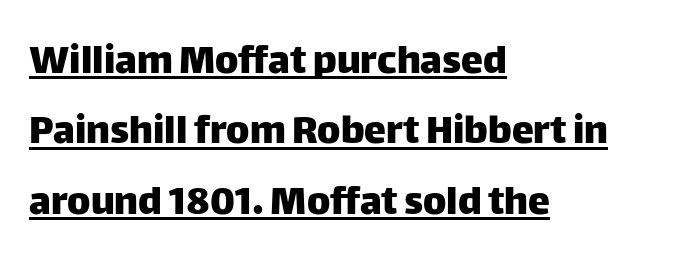
Q: Is the text italic (slanted)? A: No, it is upright.
Q: Is the typeface a serif or a sans-serif typeface? A: Sans-serif.
Q: Is the text underlined? A: Yes.
Q: How is the paragraph aligned? A: Left-aligned.
Q: Is the spacing between letters normal or unusually wide? A: Normal.
Q: Is the spacing between lines tight, normal or loose? A: Normal.
Q: Width (condensed, normal, or wide)? A: Normal.
Q: Stroke contrast? A: Low.
Q: x-height? A: Large.
Q: Monospaced? A: No.
